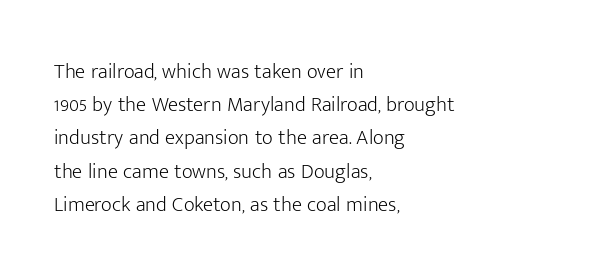
The image shows 21 px text type, upright; set left-aligned, normal line spacing (1.58x), normal letter spacing, not underlined.
